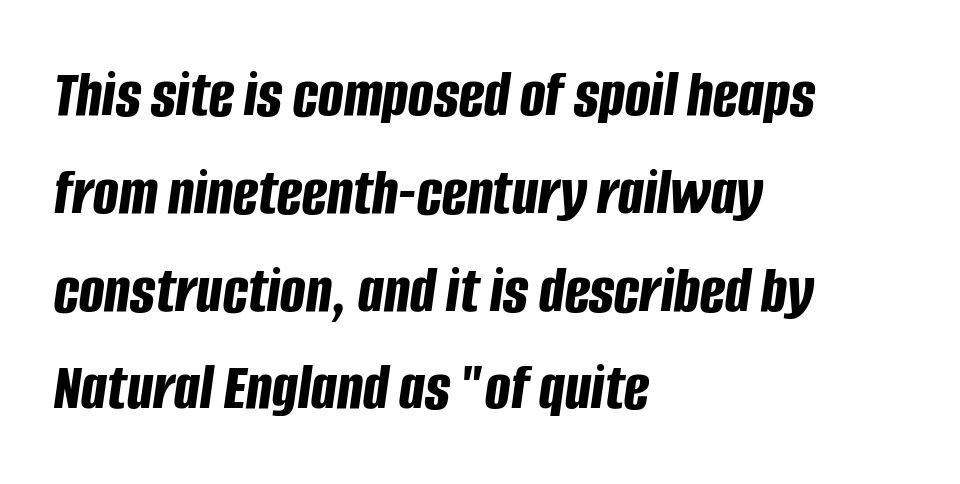
{"italic": "yes", "lean": "right", "slant_degrees": 8, "bold": "yes", "weight": "bold", "width": "condensed", "stroke_contrast": "low", "x_height": "large", "monospaced": "no", "underline": "no", "align": "left", "line_spacing": "normal", "line_spacing_ratio": 1.46, "letter_spacing": "normal", "letter_spacing_em": 0.0, "glyph_px": 67}
